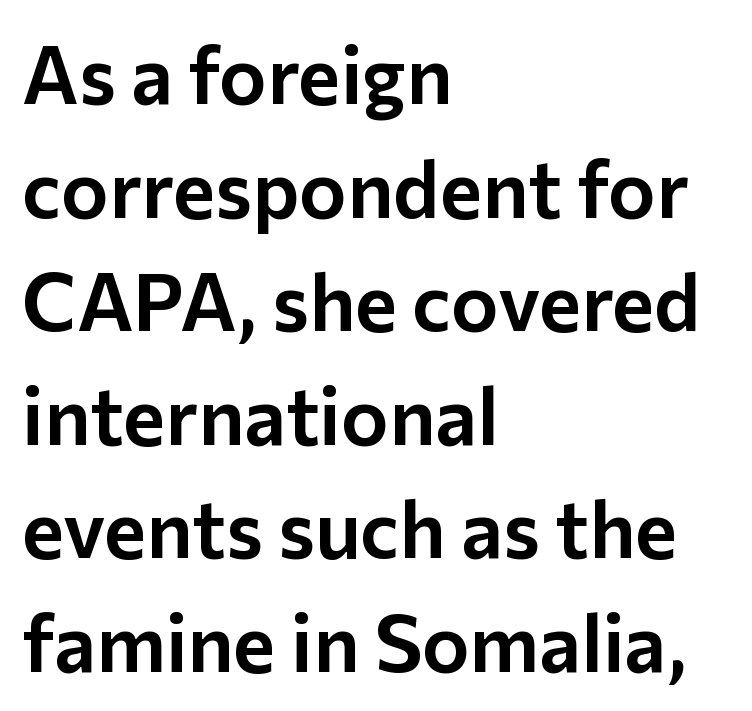
Q: Is the text italic (slanted)? A: No, it is upright.
Q: Is the typeface a serif or a sans-serif typeface? A: Sans-serif.
Q: Is the text underlined? A: No.
Q: How is the paragraph aligned? A: Left-aligned.
Q: Is the spacing between letters normal or unusually wide? A: Normal.
Q: Is the spacing between lines tight, normal or loose? A: Normal.
Q: Width (condensed, normal, or wide)? A: Normal.
Q: Stroke contrast? A: Low.
Q: x-height? A: Medium.
Q: Monospaced? A: No.
